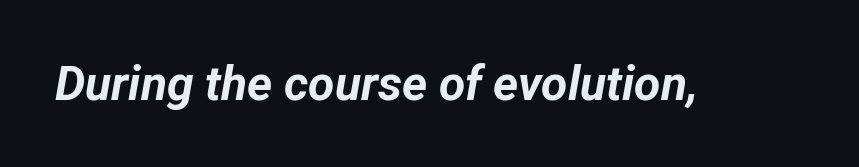
Q: Is the text bold? A: Yes.
Q: Is the text italic (slanted)? A: Yes, it leans right by about 12 degrees.
Q: Is the text underlined? A: No.
Q: Is the spacing between letters normal or unusually wide? A: Normal.
Q: Width (condensed, normal, or wide)? A: Normal.
Q: Stroke contrast? A: Low.
Q: x-height? A: Medium.
Q: Monospaced? A: No.
